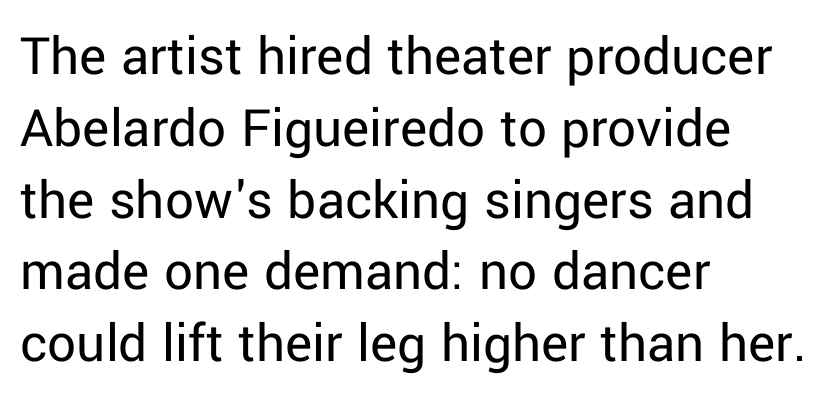
{"serif": "no", "italic": "no", "bold": "no", "weight": "regular", "width": "normal", "stroke_contrast": "low", "x_height": "medium", "monospaced": "no", "underline": "no", "align": "left", "line_spacing": "normal", "line_spacing_ratio": 1.26, "letter_spacing": "normal", "letter_spacing_em": 0.0, "glyph_px": 57}
